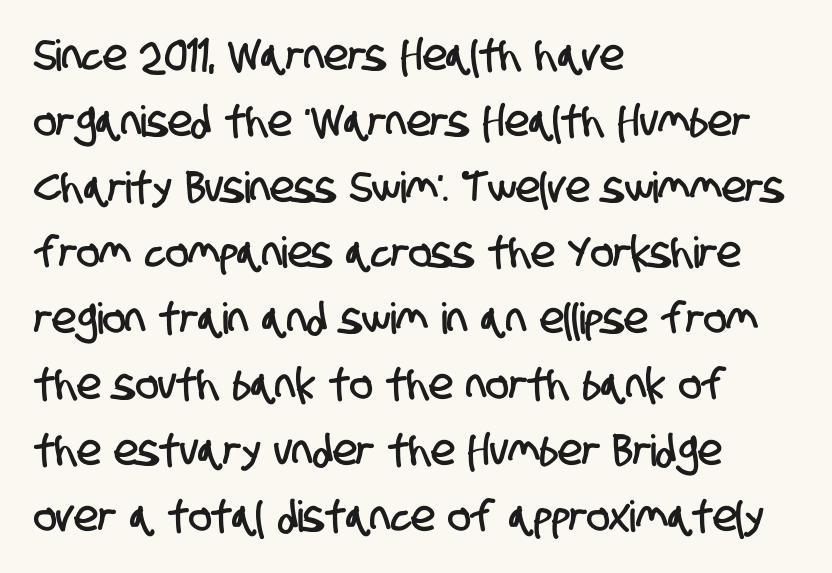
{"serif": "no", "width": "condensed", "stroke_contrast": "low", "x_height": "large", "monospaced": "no", "underline": "no", "align": "left", "line_spacing": "normal", "line_spacing_ratio": 1.53, "letter_spacing": "normal", "letter_spacing_em": 0.0, "glyph_px": 43}
